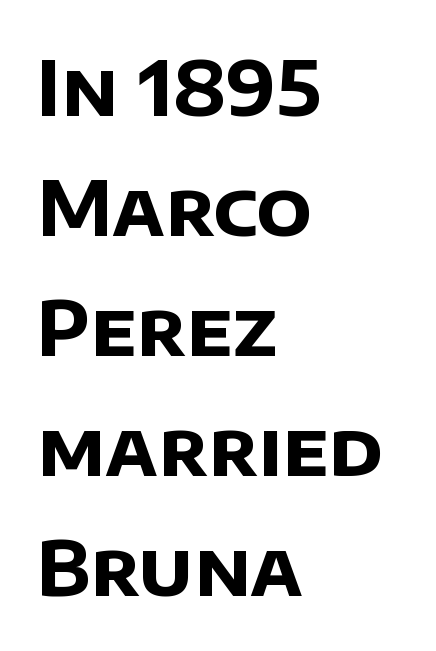
Q: Is the text bold? A: Yes.
Q: Is the typeface a serif or a sans-serif typeface? A: Sans-serif.
Q: Is the text underlined? A: No.
Q: How is the paragraph aligned? A: Left-aligned.
Q: Is the spacing between letters normal or unusually wide? A: Normal.
Q: Is the spacing between lines tight, normal or loose? A: Normal.
Q: Width (condensed, normal, or wide)? A: Normal.
Q: Stroke contrast? A: Low.
Q: x-height? A: Large.
Q: Monospaced? A: No.
